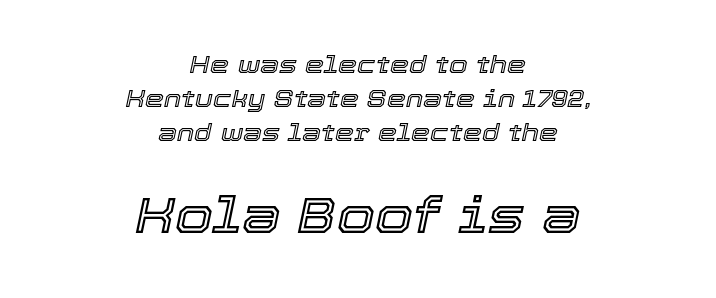
Q: Is the text italic (slanted)? A: Yes, it leans right by about 12 degrees.
Q: Is the text underlined? A: No.
Q: How is the paragraph aligned? A: Centered.
Q: Is the spacing between letters normal or unusually wide? A: Normal.
Q: Is the spacing between lines tight, normal or loose? A: Normal.
Q: Which block of text is set in a larger size, the first (top) or the second (bottom)? A: The second (bottom) one.
Q: Width (condensed, normal, or wide)? A: Normal.
Q: x-height? A: Medium.
Q: Monospaced? A: No.
